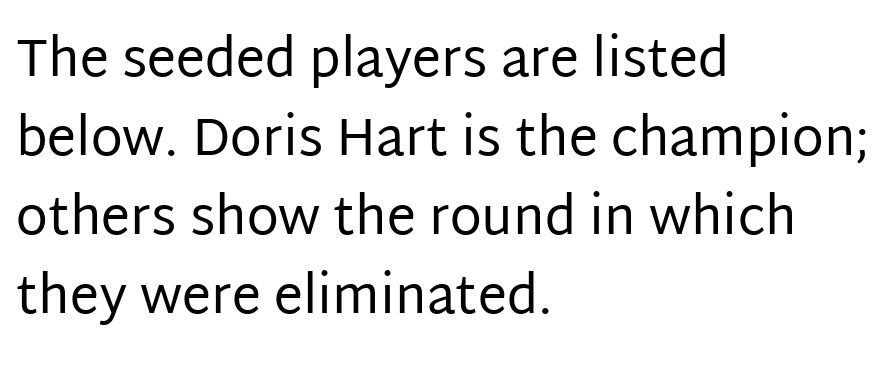
The image shows 52 px regular-weight sans-serif type, upright; set left-aligned, normal line spacing (1.52x), normal letter spacing, not underlined; low stroke contrast and a large x-height.
